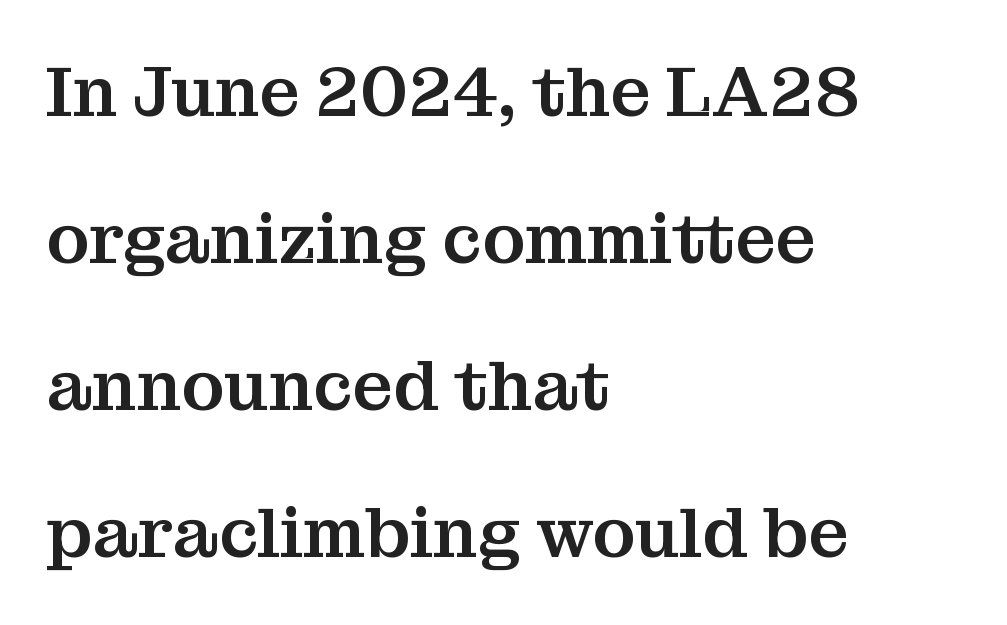
Q: Is the text italic (slanted)? A: No, it is upright.
Q: Is the typeface a serif or a sans-serif typeface? A: Serif.
Q: Is the text underlined? A: No.
Q: How is the paragraph aligned? A: Left-aligned.
Q: Is the spacing between letters normal or unusually wide? A: Normal.
Q: Is the spacing between lines tight, normal or loose? A: Loose.
Q: Width (condensed, normal, or wide)? A: Normal.
Q: Stroke contrast? A: Medium.
Q: x-height? A: Medium.
Q: Monospaced? A: No.
